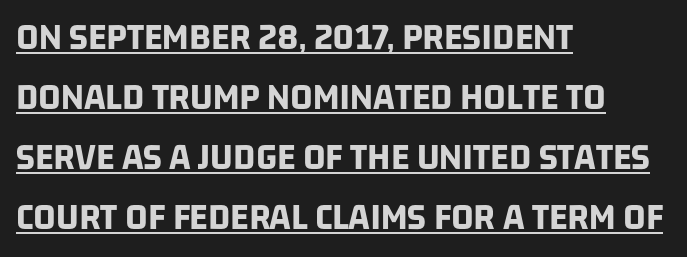
{"serif": "no", "bold": "yes", "weight": "bold", "width": "condensed", "stroke_contrast": "low", "x_height": "large", "monospaced": "no", "underline": "yes", "align": "left", "line_spacing": "normal", "line_spacing_ratio": 1.54, "letter_spacing": "normal", "letter_spacing_em": 0.0, "glyph_px": 39}
